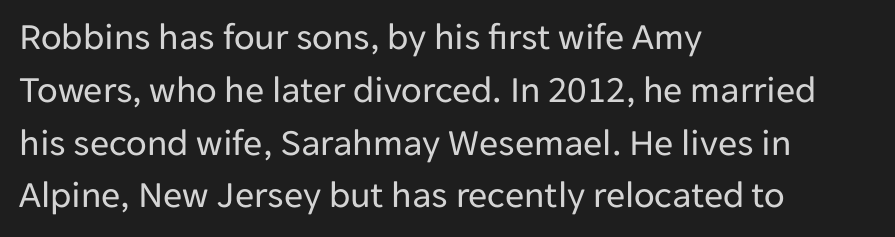
The image shows 38 px regular-weight sans-serif type, upright; set left-aligned, normal line spacing (1.39x), normal letter spacing, not underlined; low stroke contrast and a medium x-height.
